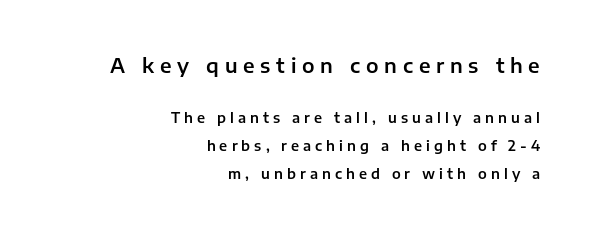
Decoration check: the copy has no underline. The setting favours the right margin, as signatures and pull-quotes sometimes do. A typesetter would call this heavily tracked-out type. The earlier block is typeset at a bigger size than the later block. Vertically, the passage feels expansive, rows floating well apart.
